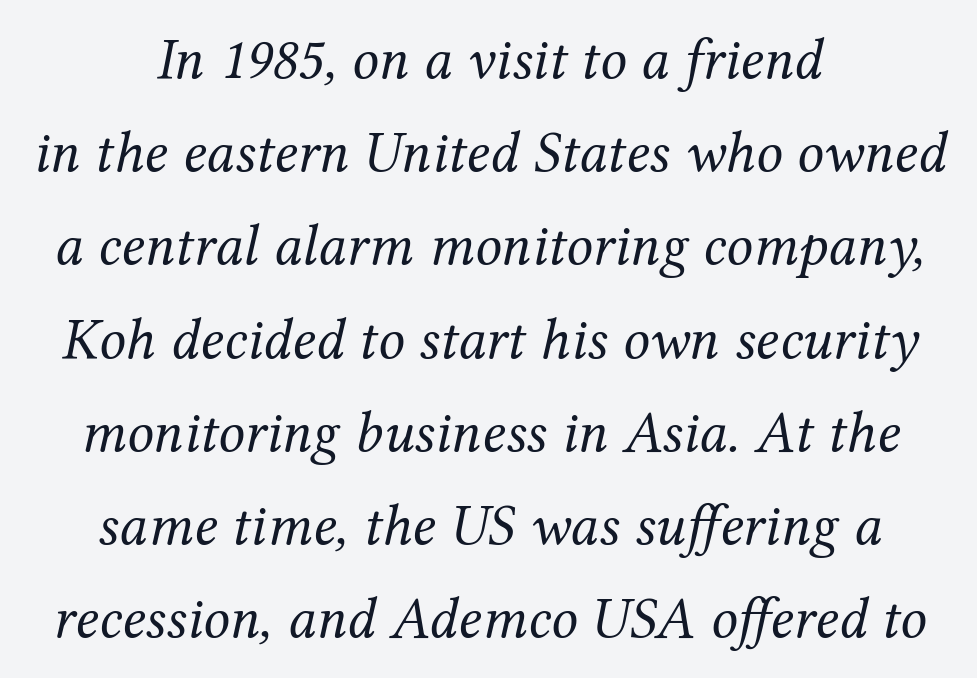
Rule under the text: the space is simply empty. The characters display serif detailing at their extremities. The rag falls on both sides of this text block equally. The letterforms sit shoulder to shoulder at normal distance.
